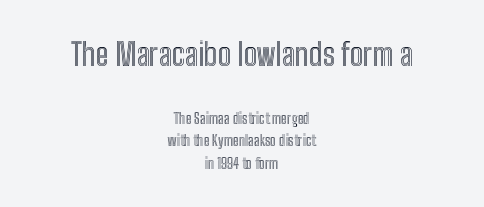
The font's upright variant was chosen for this text. Honestly, there is no underline to notice here at all. The lines are quadded center. Look at the tracking — it's just the regular setting, nothing added.
